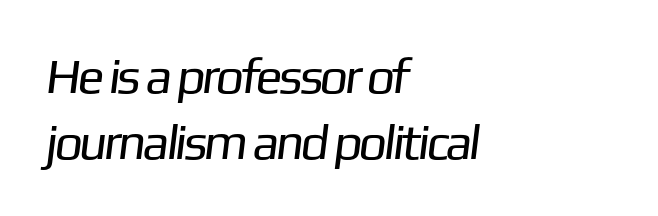
{"serif": "no", "bold": "no", "weight": "regular", "width": "normal", "stroke_contrast": "low", "x_height": "medium", "monospaced": "no", "underline": "no", "align": "left", "line_spacing": "normal", "line_spacing_ratio": 1.32, "letter_spacing": "normal", "letter_spacing_em": 0.0, "glyph_px": 50}
